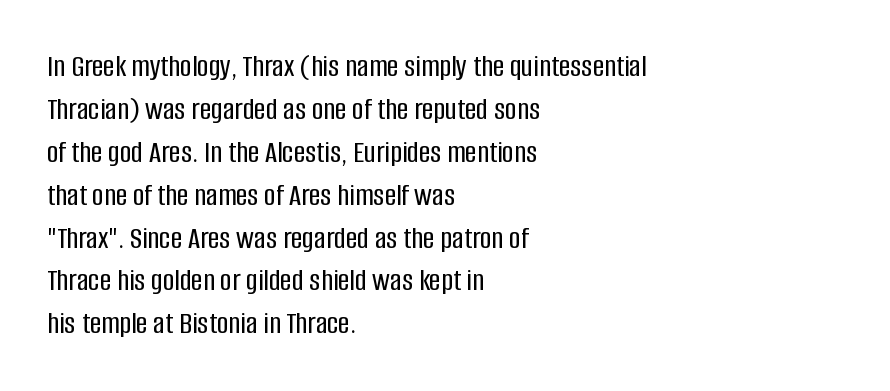
The image shows 32 px condensed sans-serif type, upright; set left-aligned, normal line spacing (1.34x), normal letter spacing, not underlined; low stroke contrast and a large x-height.
